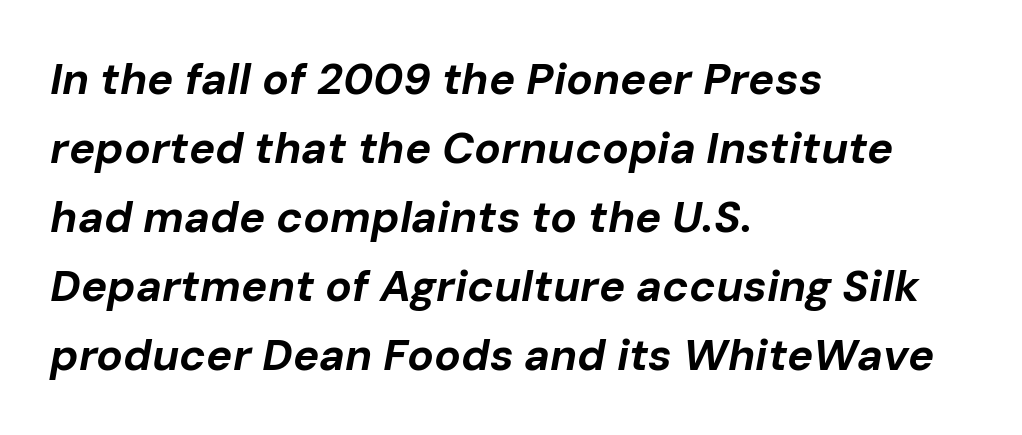
{"italic": "yes", "lean": "right", "slant_degrees": 10, "bold": "yes", "weight": "bold", "width": "normal", "stroke_contrast": "low", "x_height": "medium", "monospaced": "no", "underline": "no", "align": "left", "line_spacing": "normal", "line_spacing_ratio": 1.57, "letter_spacing": "normal", "letter_spacing_em": 0.0, "glyph_px": 44}
